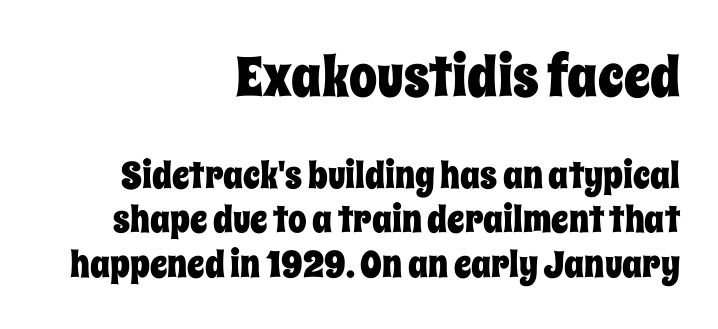
{"italic": "no", "width": "condensed", "stroke_contrast": "low", "x_height": "large", "monospaced": "no", "underline": "no", "align": "right", "line_spacing_ratio": 1.2, "letter_spacing": "normal", "letter_spacing_em": 0.0, "larger_block": "first", "size_ratio": 1.51, "glyph_px": 56}
